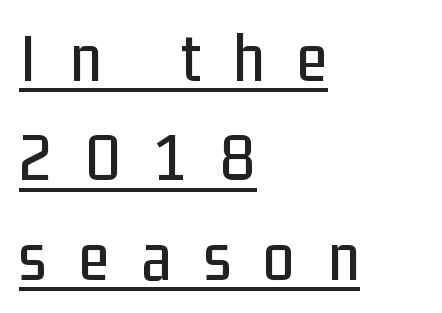
Q: Is the text italic (slanted)? A: No, it is upright.
Q: Is the typeface a serif or a sans-serif typeface? A: Sans-serif.
Q: Is the text underlined? A: Yes.
Q: How is the paragraph aligned? A: Left-aligned.
Q: Is the spacing between letters normal or unusually wide? A: Unusually wide.
Q: Is the spacing between lines tight, normal or loose? A: Normal.
Q: Width (condensed, normal, or wide)? A: Condensed.
Q: Stroke contrast? A: Low.
Q: x-height? A: Medium.
Q: Monospaced? A: No.
